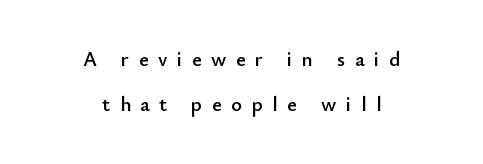
One glance says open: line gaps are wider than usual. Casual observation: everything's sitting right in the middle. In terms of letterspacing, this is a distinctly airy, spread setting. Every character sits straight up, as roman type does. The space beneath each line is pristine and unruled.
